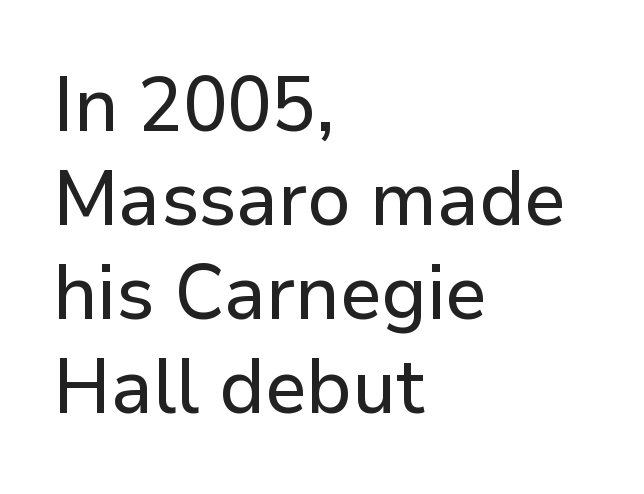
The image shows 77 px sans-serif type, upright; set left-aligned, line spacing 1.22x, normal letter spacing, not underlined; low stroke contrast and a medium x-height.
